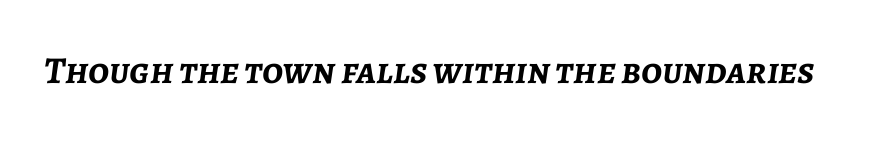
{"italic": "yes", "lean": "right", "slant_degrees": 7, "bold": "yes", "weight": "semibold", "width": "normal", "stroke_contrast": "low", "x_height": "medium", "monospaced": "no", "underline": "no", "letter_spacing": "normal", "letter_spacing_em": 0.0, "glyph_px": 38}
